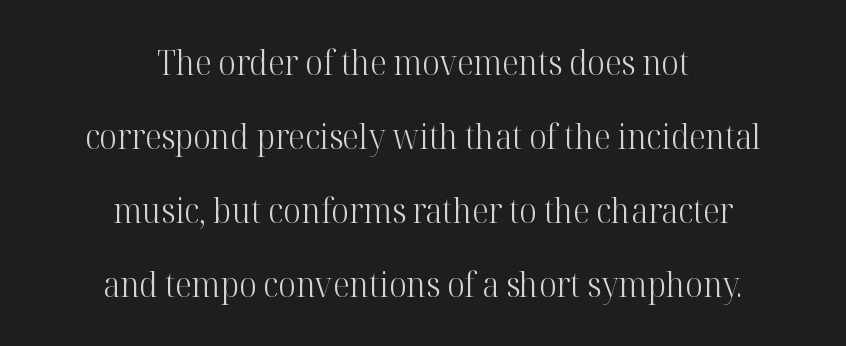
Q: Is the text bold? A: No.
Q: Is the text italic (slanted)? A: No, it is upright.
Q: Is the typeface a serif or a sans-serif typeface? A: Serif.
Q: Is the text underlined? A: No.
Q: How is the paragraph aligned? A: Centered.
Q: Is the spacing between letters normal or unusually wide? A: Normal.
Q: Is the spacing between lines tight, normal or loose? A: Loose.
Q: Width (condensed, normal, or wide)? A: Normal.
Q: Stroke contrast? A: High.
Q: x-height? A: Medium.
Q: Monospaced? A: No.
